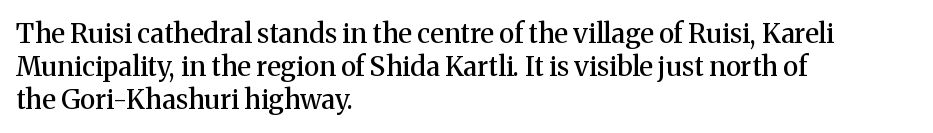
{"italic": "no", "bold": "semi", "underline": "no", "align": "left", "line_spacing_ratio": 1.22, "letter_spacing": "normal", "letter_spacing_em": 0.0, "glyph_px": 27}
